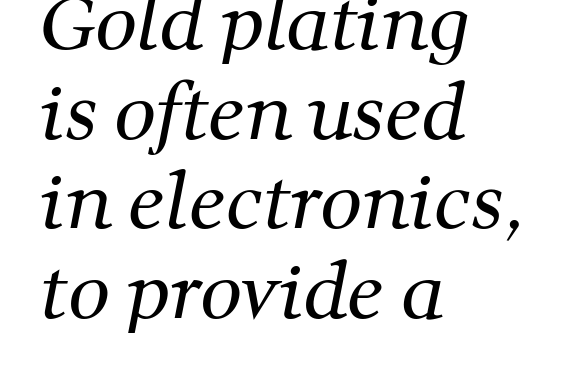
Short note: letters normally spaced. Note: serifs present on the glyphs. Line beginnings align vertically; line endings do not. Each letter keeps its own natural width here, so spacing adapts to shape. Words float on clear page, feet unadorned. Is the stroke heavy? The answer is a plain regular-or-lighter.
